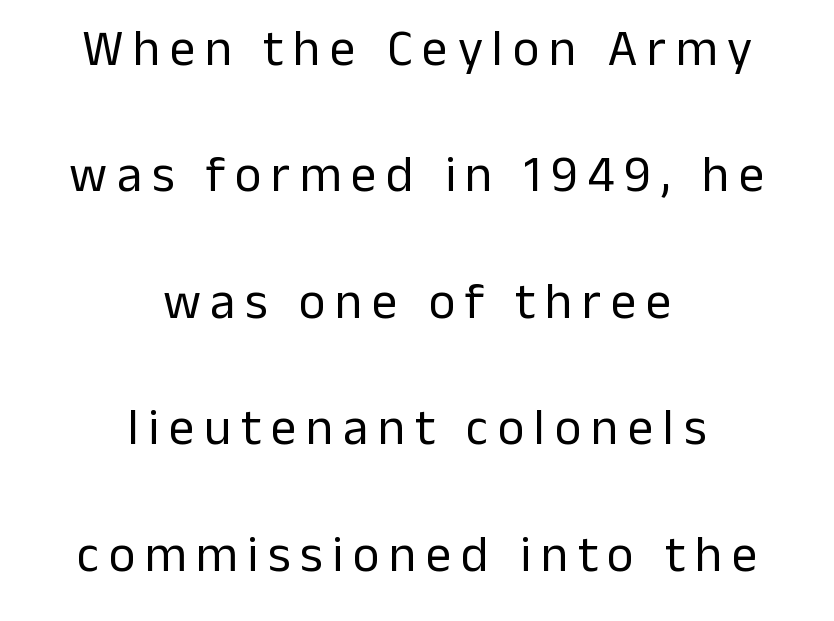
The weight would be labelled regular, book, light, or lighter still. Stroke terminals: plain, sans-serif. Beneath every word, the page is bare. The specimen reads as upright at a glance.
